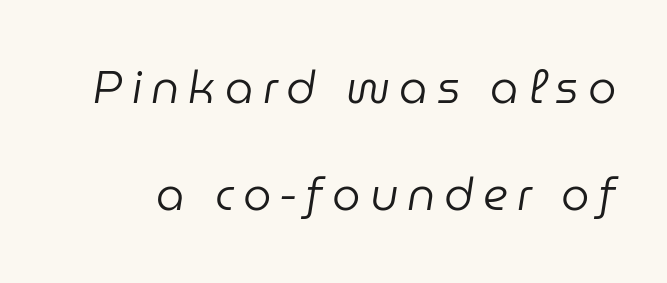
Whoever set this chose breathing room over compactness in the vertical rhythm. Proportional: the letters do not fall into vertical columns. Style check: oblique. No extra ink here — the face is not bold. Each word looks stretched out because of the extra space between its letters. The baseline area is clear.
